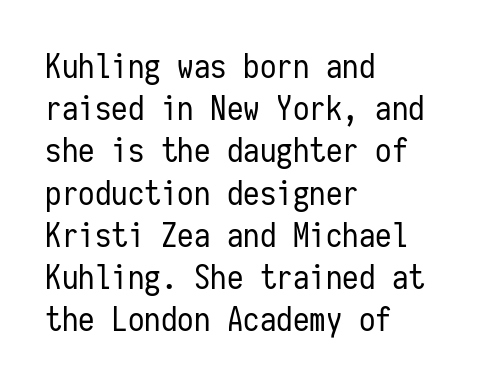
The image shows 33 px regular-weight, condensed sans-serif type, upright, monospaced; set left-aligned, normal line spacing (1.28x), normal letter spacing, not underlined; low stroke contrast and a medium x-height.
